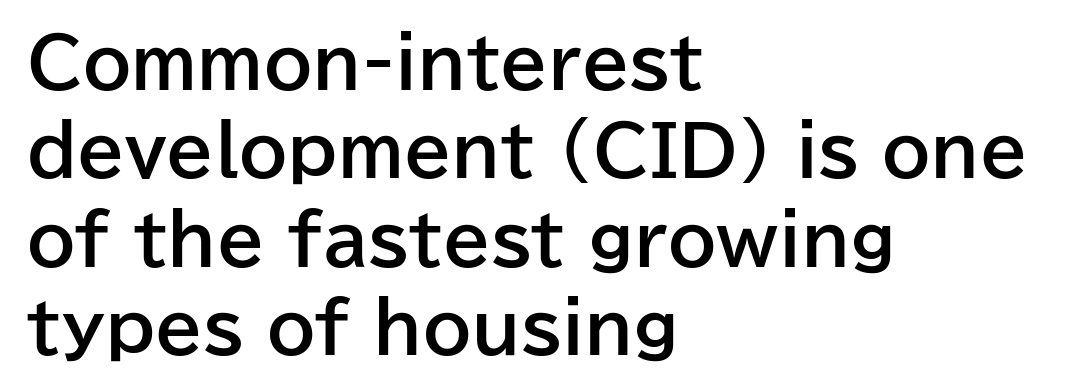
{"serif": "no", "italic": "no", "bold": "yes", "weight": "bold", "width": "normal", "stroke_contrast": "low", "x_height": "medium", "monospaced": "no", "underline": "no", "align": "left", "line_spacing": "normal", "line_spacing_ratio": 1.28, "letter_spacing": "normal", "letter_spacing_em": 0.0, "glyph_px": 69}
